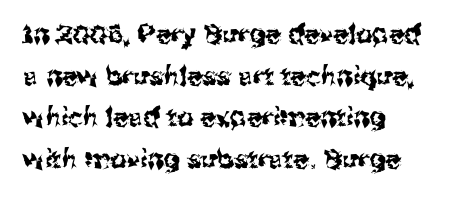
Q: Is the text italic (slanted)? A: No, it is upright.
Q: Is the text underlined? A: No.
Q: How is the paragraph aligned? A: Left-aligned.
Q: Is the spacing between letters normal or unusually wide? A: Normal.
Q: Is the spacing between lines tight, normal or loose? A: Normal.
